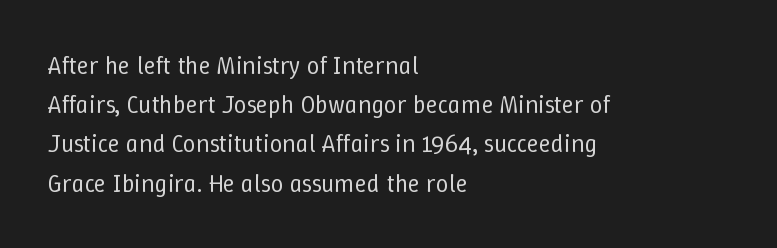
Q: Is the text bold? A: No.
Q: Is the text italic (slanted)? A: No, it is upright.
Q: Is the text underlined? A: No.
Q: How is the paragraph aligned? A: Left-aligned.
Q: Is the spacing between letters normal or unusually wide? A: Normal.
Q: Is the spacing between lines tight, normal or loose? A: Normal.
